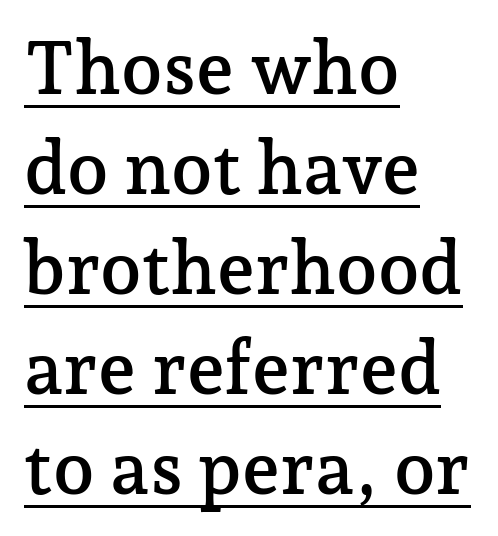
Varying glyph widths throughout — classic text-font behaviour. You can see a thin bar hugging the bottom of the glyphs. The lettering stays uniformly vertical, giving the passage a roman look. A classic flush-left, rag-right setting is used for this passage.
